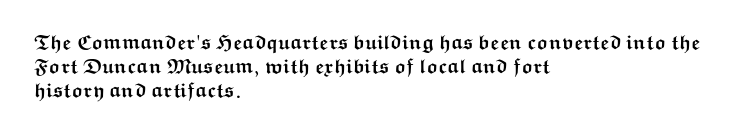
The image shows 20 px bold type, upright; set left-aligned, line spacing 1.21x, normal letter spacing, not underlined.
